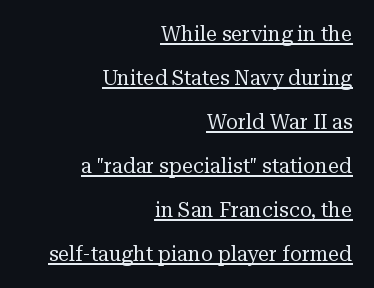
The image shows 20 px text type, upright; set right-aligned, loose line spacing (2.2x), normal letter spacing, underlined.
